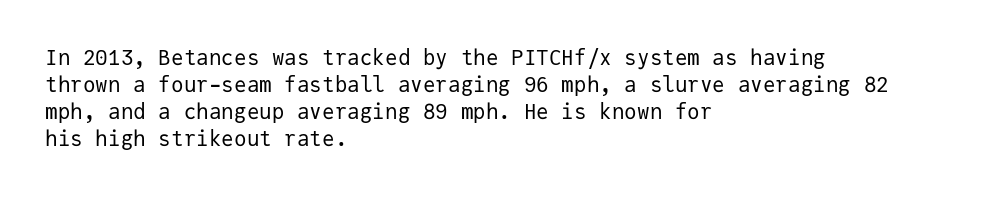
The passage shown is not underscored anywhere. Summary of vertical rhythm: regular, with standard interline spacing. The rag falls on the right side of this text block. Notice how the stems are strictly vertical — no italics here. Vertical stems look standard width or narrower in stroke.
